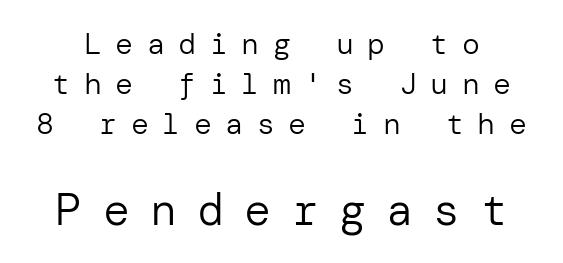
The image shows 45 px regular-weight sans-serif type, upright; set normal line spacing (1.33x), unusually wide letter spacing (+0.45 em), not underlined; the second (bottom) block is 1.5x larger; low stroke contrast and a medium x-height.
